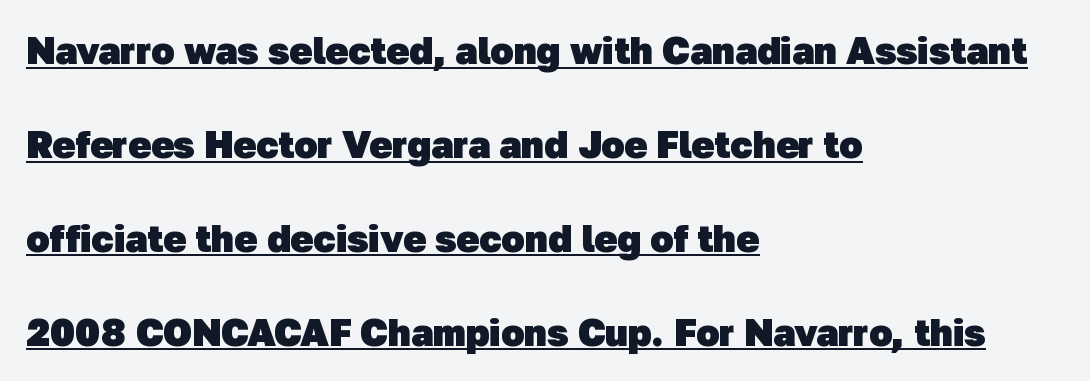
{"serif": "no", "bold": "yes", "weight": "heavy", "width": "normal", "stroke_contrast": "low", "x_height": "medium", "monospaced": "no", "underline": "yes", "align": "left", "line_spacing": "loose", "line_spacing_ratio": 2.47, "letter_spacing": "normal", "letter_spacing_em": 0.0, "glyph_px": 38}
